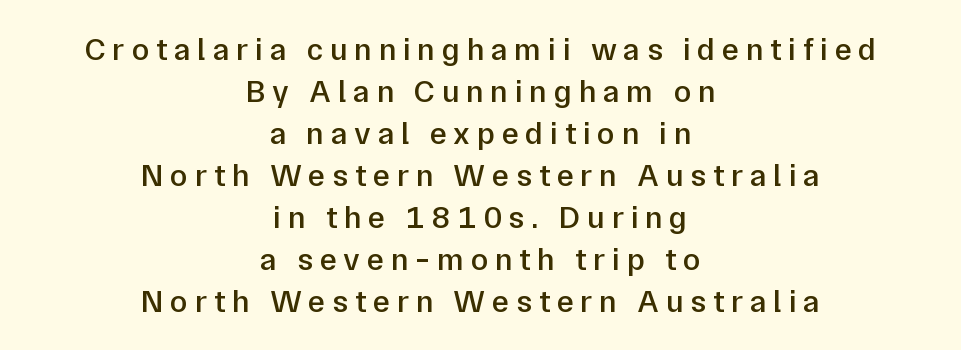
{"serif": "no", "italic": "no", "bold": "semi", "weight": "semibold", "width": "normal", "stroke_contrast": "low", "x_height": "medium", "monospaced": "no", "underline": "no", "align": "center", "line_spacing": "normal", "line_spacing_ratio": 1.31, "letter_spacing": "wide", "letter_spacing_em": 0.21, "glyph_px": 32}
